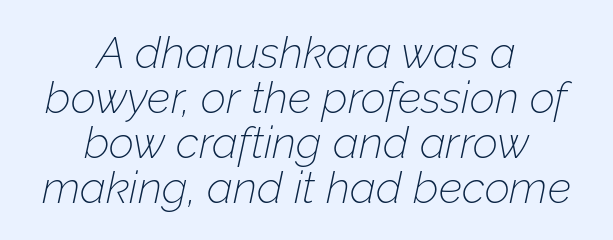
The image shows 44 px thin type, italic (leaning right); set centered, tight line spacing (1.02x), normal letter spacing, not underlined; low stroke contrast and a medium x-height.
